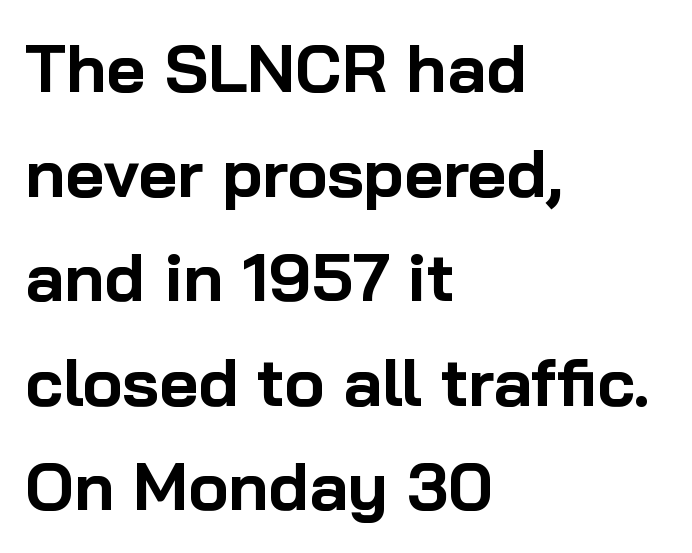
Q: Is the text bold? A: Yes.
Q: Is the text italic (slanted)? A: No, it is upright.
Q: Is the typeface a serif or a sans-serif typeface? A: Sans-serif.
Q: Is the text underlined? A: No.
Q: How is the paragraph aligned? A: Left-aligned.
Q: Is the spacing between letters normal or unusually wide? A: Normal.
Q: Is the spacing between lines tight, normal or loose? A: Normal.
Q: Width (condensed, normal, or wide)? A: Normal.
Q: Stroke contrast? A: Low.
Q: x-height? A: Medium.
Q: Monospaced? A: No.
